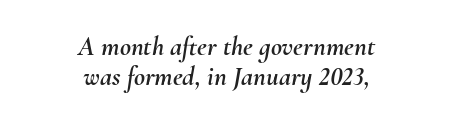
{"italic": "yes", "lean": "right", "slant_degrees": 10, "underline": "no", "align": "center", "line_spacing": "tight", "line_spacing_ratio": 1.1, "letter_spacing": "normal", "letter_spacing_em": 0.0, "glyph_px": 27}
